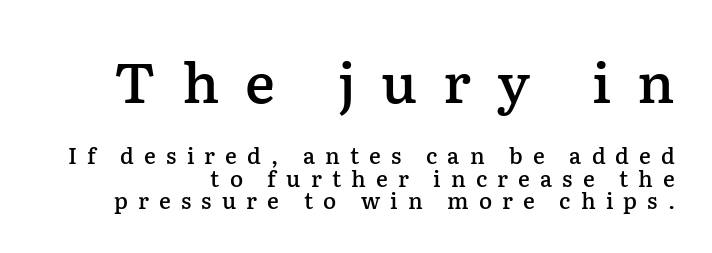
Q: Is the text bold? A: Semi-bold.
Q: Is the text italic (slanted)? A: No, it is upright.
Q: Is the typeface a serif or a sans-serif typeface? A: Serif.
Q: Is the text underlined? A: No.
Q: How is the paragraph aligned? A: Right-aligned.
Q: Is the spacing between letters normal or unusually wide? A: Unusually wide.
Q: Is the spacing between lines tight, normal or loose? A: Tight.
Q: Which block of text is set in a larger size, the first (top) or the second (bottom)? A: The first (top) one.
Q: Width (condensed, normal, or wide)? A: Normal.
Q: Stroke contrast? A: Low.
Q: x-height? A: Medium.
Q: Monospaced? A: No.
